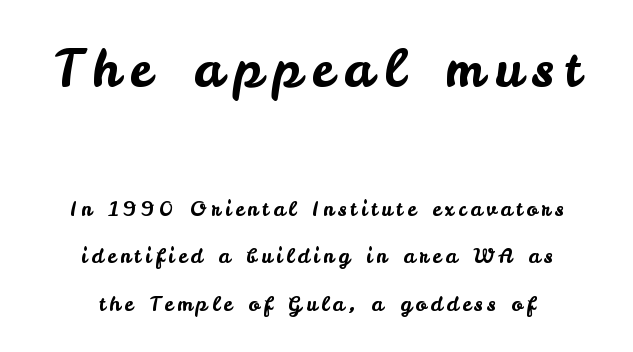
{"serif": "no", "width": "normal", "stroke_contrast": "low", "x_height": "small", "monospaced": "no", "underline": "no", "align": "center", "line_spacing": "loose", "line_spacing_ratio": 2.36, "letter_spacing": "wide", "letter_spacing_em": 0.21, "larger_block": "first", "size_ratio": 2.55, "glyph_px": 51}
